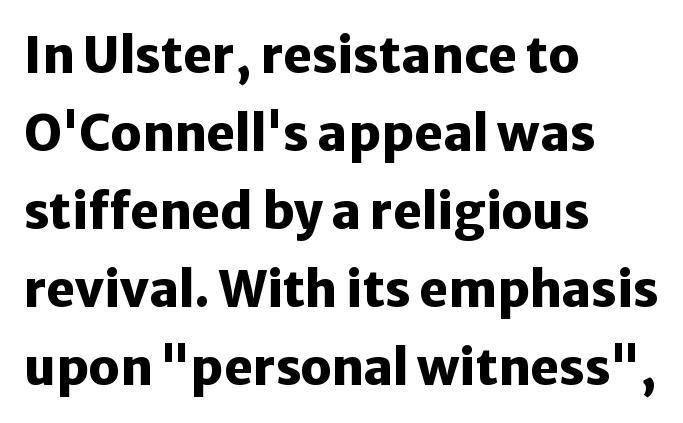
Q: Is the text bold? A: Yes.
Q: Is the text italic (slanted)? A: No, it is upright.
Q: Is the typeface a serif or a sans-serif typeface? A: Sans-serif.
Q: Is the text underlined? A: No.
Q: How is the paragraph aligned? A: Left-aligned.
Q: Is the spacing between letters normal or unusually wide? A: Normal.
Q: Is the spacing between lines tight, normal or loose? A: Normal.
Q: Width (condensed, normal, or wide)? A: Normal.
Q: Stroke contrast? A: Low.
Q: x-height? A: Medium.
Q: Monospaced? A: No.
